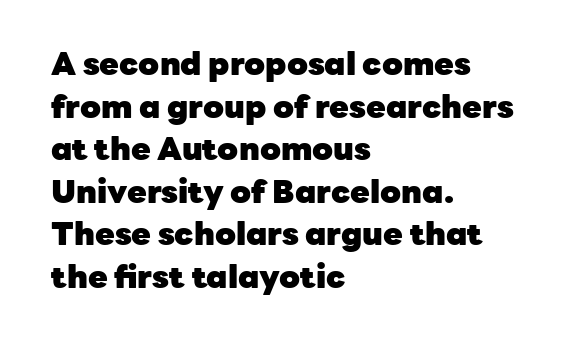
{"serif": "no", "italic": "no", "bold": "yes", "weight": "heavy", "width": "normal", "stroke_contrast": "low", "x_height": "medium", "monospaced": "no", "underline": "no", "align": "left", "line_spacing": "normal", "line_spacing_ratio": 1.33, "letter_spacing": "normal", "letter_spacing_em": 0.0, "glyph_px": 32}
